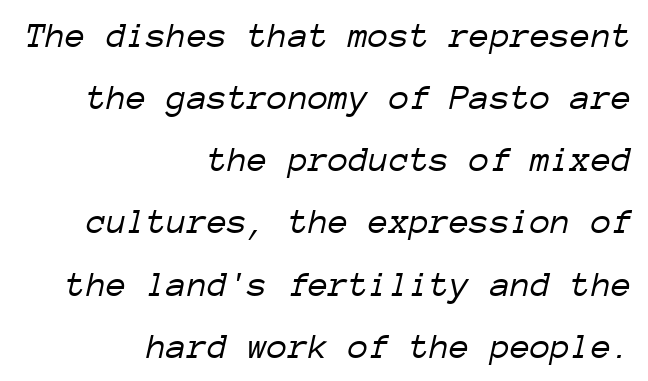
{"italic": "yes", "lean": "right", "slant_degrees": 12, "bold": "no", "weight": "light", "width": "normal", "stroke_contrast": "low", "x_height": "medium", "monospaced": "yes", "underline": "no", "align": "right", "line_spacing": "normal", "line_spacing_ratio": 1.68, "letter_spacing": "normal", "letter_spacing_em": 0.0, "glyph_px": 37}
